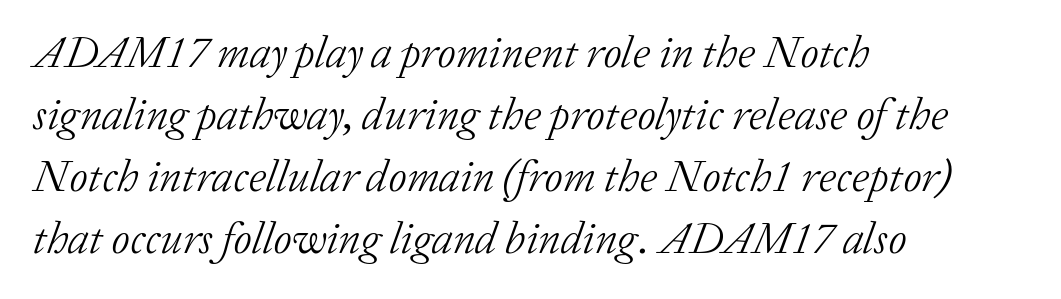
Visually the block forms a straight wall on the left and a jagged coastline on the right. Here the designer chose a conventional face with non-uniform glyph widths. The letters sit at their default tracking, neither squeezed nor spread. Does the lettering tilt? It does — this is italic.
